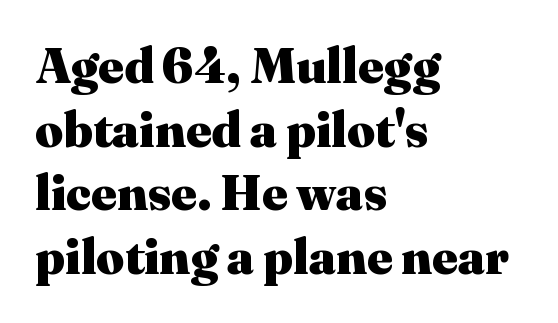
{"serif": "yes", "italic": "no", "bold": "yes", "weight": "heavy", "width": "normal", "stroke_contrast": "medium", "x_height": "medium", "monospaced": "no", "underline": "no", "align": "left", "line_spacing": "normal", "line_spacing_ratio": 1.3, "letter_spacing": "normal", "letter_spacing_em": 0.0, "glyph_px": 49}
